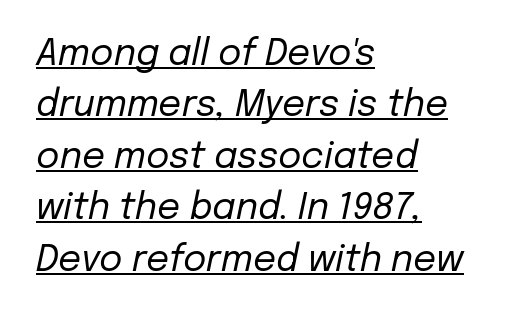
Designer's note — italics engaged. You can see a thin bar hugging the bottom of the glyphs. Visually the block forms a straight wall on the left and a jagged coastline on the right. A normal amount of white space separates one row of letters from the next.
